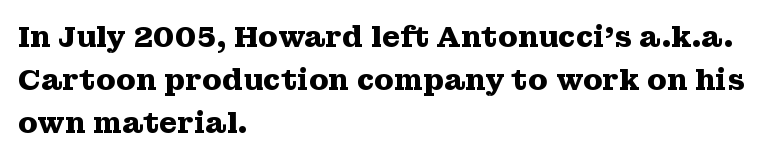
The image shows 29 px heavy, wide serif type, upright; set left-aligned, normal line spacing (1.49x), normal letter spacing, not underlined; medium stroke contrast and a medium x-height.
